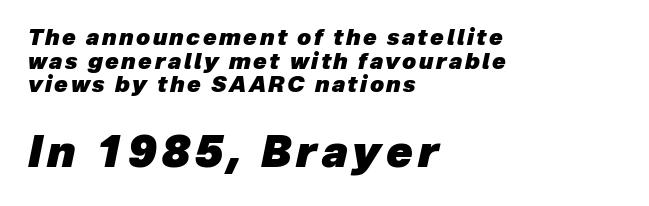
Q: Is the text bold? A: Yes.
Q: Is the text italic (slanted)? A: Yes, it leans right by about 12 degrees.
Q: Is the text underlined? A: No.
Q: How is the paragraph aligned? A: Left-aligned.
Q: Is the spacing between lines tight, normal or loose? A: Tight.
Q: Which block of text is set in a larger size, the first (top) or the second (bottom)? A: The second (bottom) one.
Q: Width (condensed, normal, or wide)? A: Normal.
Q: Stroke contrast? A: Low.
Q: x-height? A: Medium.
Q: Monospaced? A: No.
